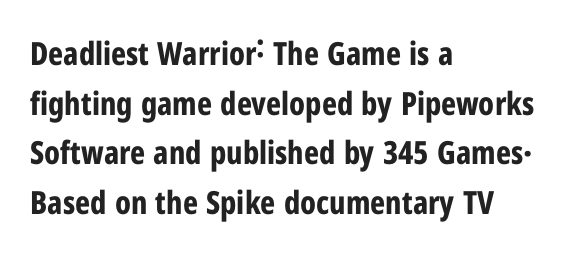
Q: Is the text bold? A: Yes.
Q: Is the text italic (slanted)? A: No, it is upright.
Q: Is the typeface a serif or a sans-serif typeface? A: Sans-serif.
Q: Is the text underlined? A: No.
Q: How is the paragraph aligned? A: Left-aligned.
Q: Is the spacing between letters normal or unusually wide? A: Normal.
Q: Is the spacing between lines tight, normal or loose? A: Normal.
Q: Width (condensed, normal, or wide)? A: Condensed.
Q: Stroke contrast? A: Low.
Q: x-height? A: Medium.
Q: Monospaced? A: No.
